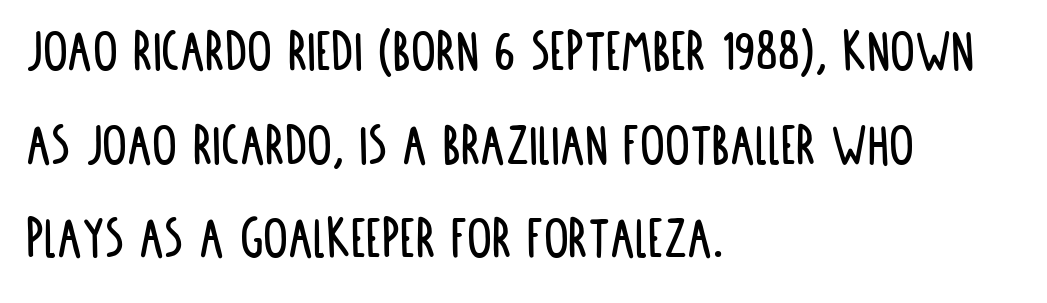
Q: Is the text italic (slanted)? A: No, it is upright.
Q: Is the typeface a serif or a sans-serif typeface? A: Sans-serif.
Q: Is the text underlined? A: No.
Q: How is the paragraph aligned? A: Left-aligned.
Q: Is the spacing between letters normal or unusually wide? A: Normal.
Q: Is the spacing between lines tight, normal or loose? A: Normal.
Q: Width (condensed, normal, or wide)? A: Condensed.
Q: Stroke contrast? A: Low.
Q: x-height? A: Large.
Q: Monospaced? A: No.
